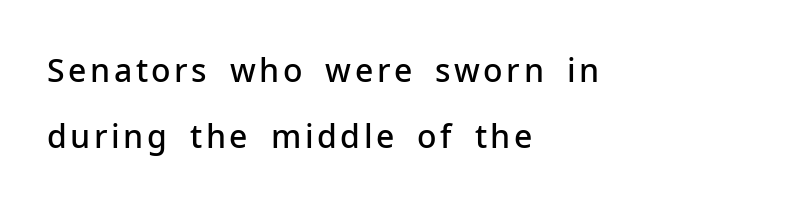
{"serif": "no", "italic": "no", "bold": "semi", "weight": "semibold", "width": "normal", "stroke_contrast": "low", "x_height": "medium", "monospaced": "no", "underline": "no", "align": "left", "line_spacing": "loose", "line_spacing_ratio": 2.07, "glyph_px": 32}
